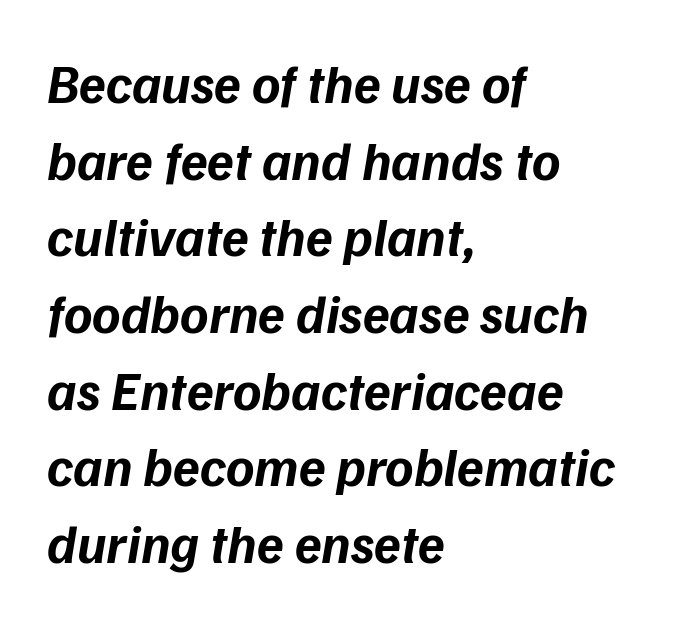
{"italic": "yes", "lean": "right", "slant_degrees": 9, "bold": "yes", "weight": "bold", "width": "normal", "stroke_contrast": "low", "x_height": "medium", "monospaced": "no", "underline": "no", "align": "left", "line_spacing": "normal", "line_spacing_ratio": 1.42, "letter_spacing": "normal", "letter_spacing_em": 0.0, "glyph_px": 54}
